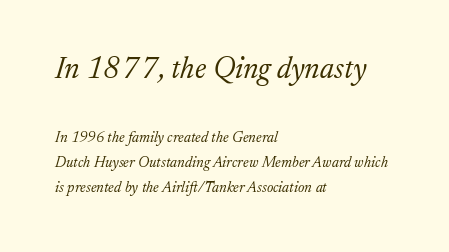
Note the varied advance widths — an 'i' is clearly narrower than an 'm'. Look at the tracking — it's just the regular setting, nothing added. Each letter's strokes conclude with small projecting serifs. This reads as an unemphasized weight, regular at the heaviest.
